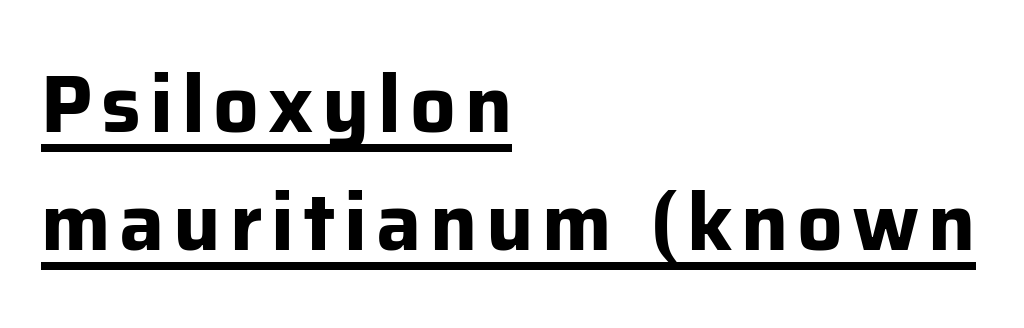
{"serif": "no", "italic": "no", "bold": "yes", "weight": "bold", "width": "normal", "stroke_contrast": "low", "x_height": "medium", "monospaced": "no", "underline": "yes", "align": "left", "line_spacing": "normal", "line_spacing_ratio": 1.48, "glyph_px": 80}
